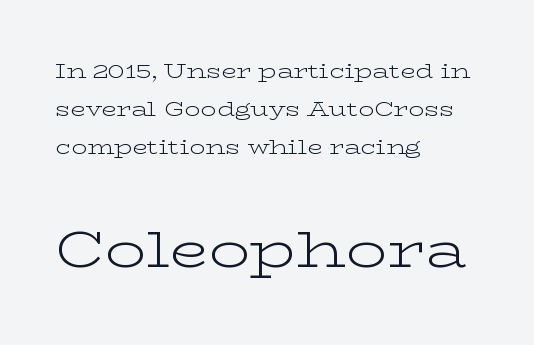
{"serif": "yes", "italic": "no", "bold": "no", "weight": "light", "width": "wide", "stroke_contrast": "low", "x_height": "medium", "monospaced": "no", "underline": "no", "align": "left", "line_spacing_ratio": 1.89, "letter_spacing": "normal", "letter_spacing_em": 0.0, "larger_block": "second", "size_ratio": 2.55, "glyph_px": 51}
